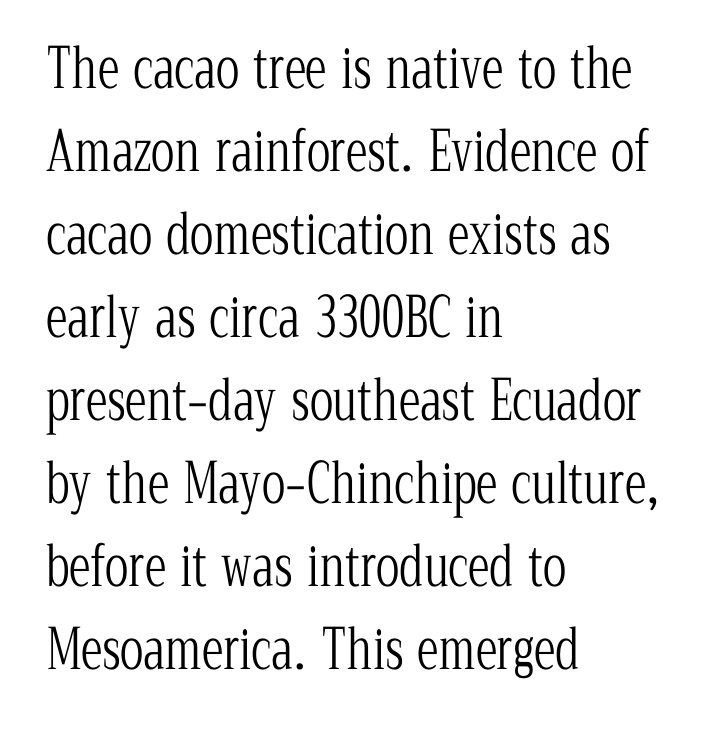
Tracking here is standard; glyphs follow each other at the usual distance. Does the copy run flush right? No — it runs flush left. When letters stand straight like this, we call the style roman or upright. Nobody drew a line under any word here. The face looks like a standard text weight, possibly lighter.
